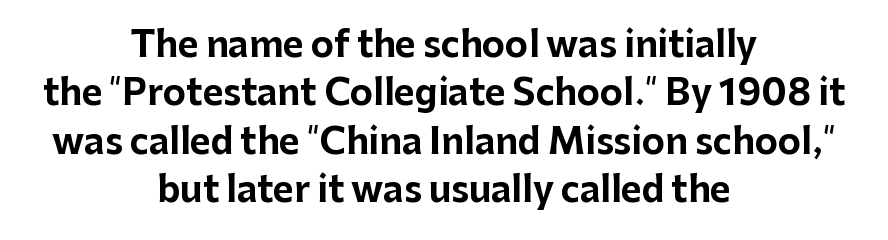
Reading down the column, the eye jumps a familiar distance to each next line. Centered paragraph, ragged on both sides. Observe the ordinary spacing: letters are neighbours, not strangers. Check the space under the baseline: it is left empty. Its strokes are broad and dark, the hallmark of bold type. Is this a sans? Yes — the strokes have no serifs.
